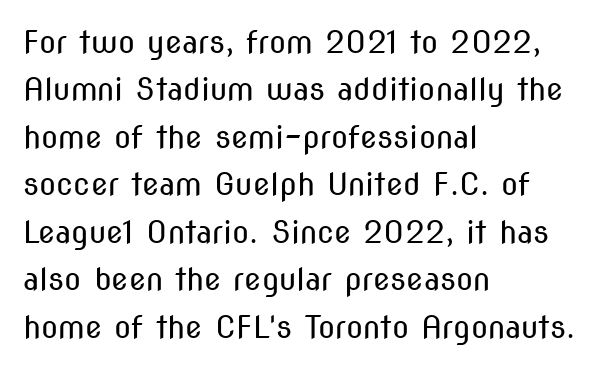
The characters display no serif detailing; their extremities are plain. This sample has the flowing, uneven cadence of proportional lettering. Visually the block forms a straight wall on the left and a jagged coastline on the right. The area under the type is left untouched.
